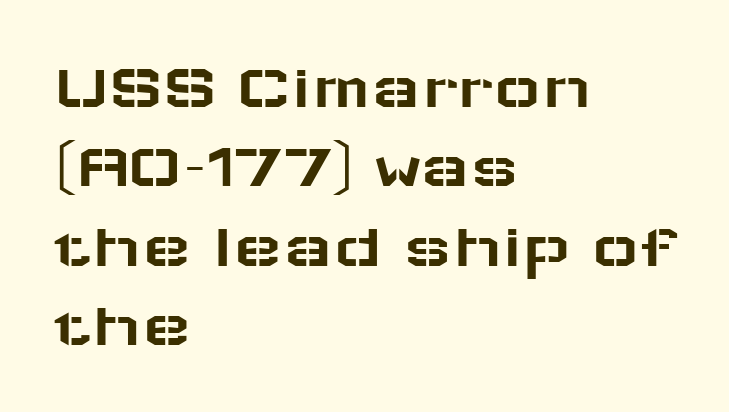
The image shows 65 px wide sans-serif type, upright; set left-aligned, line spacing 1.22x, normal letter spacing, not underlined; low stroke contrast and a medium x-height.
